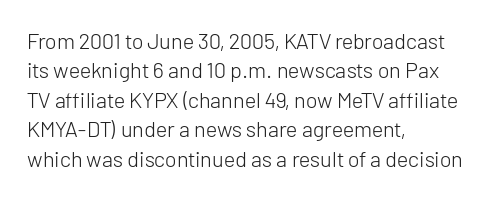
The image shows 22 px text type, upright; set left-aligned, normal line spacing (1.34x), normal letter spacing, not underlined.
